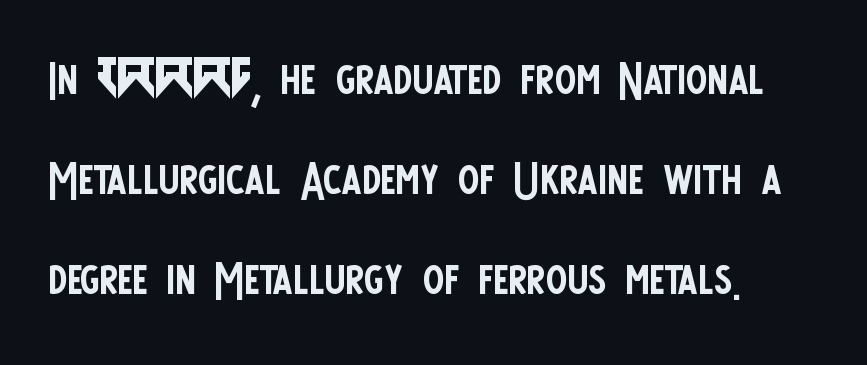
Think of a printed novel: that variable character pitch is what you see here. Posture: vertical. Standard letterfit; no display-style spreading of the glyphs. Letterform terminals end flat and unadorned throughout the passage. Each new line begins a customary step beneath the previous one.
